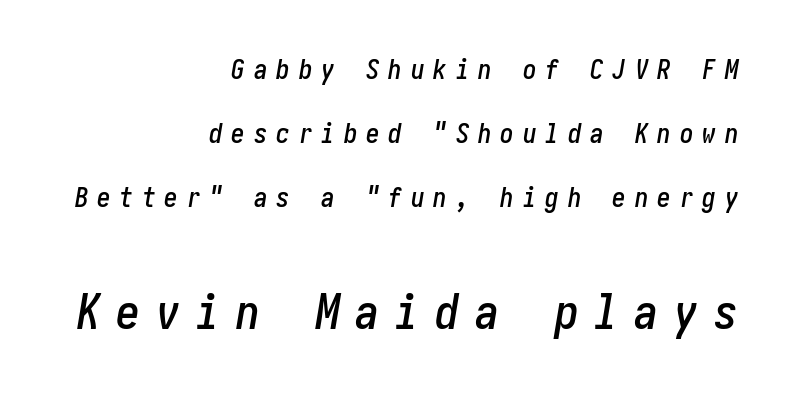
Q: Is the text italic (slanted)? A: Yes, it leans right by about 10 degrees.
Q: Is the text underlined? A: No.
Q: How is the paragraph aligned? A: Right-aligned.
Q: Is the spacing between letters normal or unusually wide? A: Unusually wide.
Q: Is the spacing between lines tight, normal or loose? A: Loose.
Q: Which block of text is set in a larger size, the first (top) or the second (bottom)? A: The second (bottom) one.
Q: Width (condensed, normal, or wide)? A: Condensed.
Q: Stroke contrast? A: Low.
Q: x-height? A: Medium.
